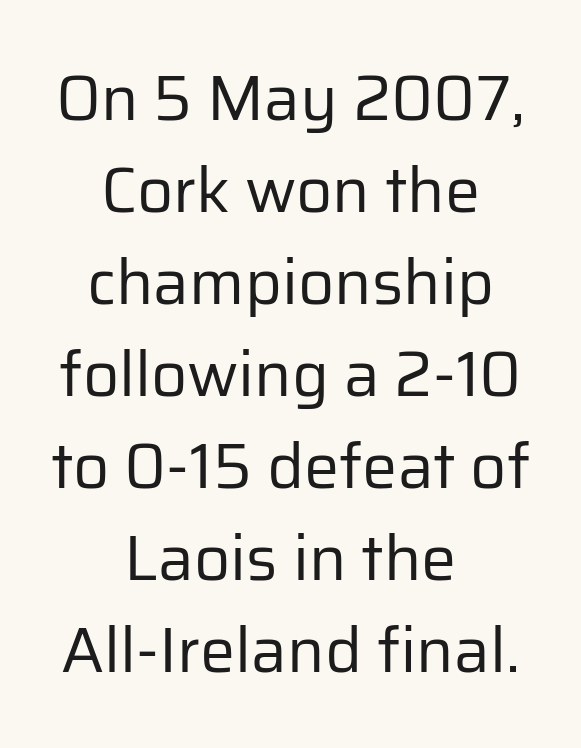
Q: Is the text bold? A: No.
Q: Is the text italic (slanted)? A: No, it is upright.
Q: Is the typeface a serif or a sans-serif typeface? A: Sans-serif.
Q: Is the text underlined? A: No.
Q: How is the paragraph aligned? A: Centered.
Q: Is the spacing between letters normal or unusually wide? A: Normal.
Q: Is the spacing between lines tight, normal or loose? A: Normal.
Q: Width (condensed, normal, or wide)? A: Normal.
Q: Stroke contrast? A: Low.
Q: x-height? A: Medium.
Q: Monospaced? A: No.
